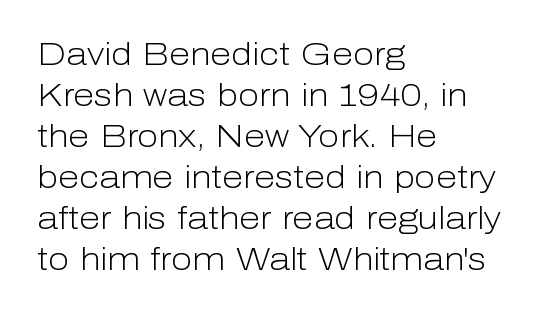
Q: Is the text bold? A: No.
Q: Is the text italic (slanted)? A: No, it is upright.
Q: Is the typeface a serif or a sans-serif typeface? A: Sans-serif.
Q: Is the text underlined? A: No.
Q: How is the paragraph aligned? A: Left-aligned.
Q: Is the spacing between letters normal or unusually wide? A: Normal.
Q: Is the spacing between lines tight, normal or loose? A: Normal.
Q: Width (condensed, normal, or wide)? A: Normal.
Q: Stroke contrast? A: Low.
Q: x-height? A: Medium.
Q: Monospaced? A: No.
